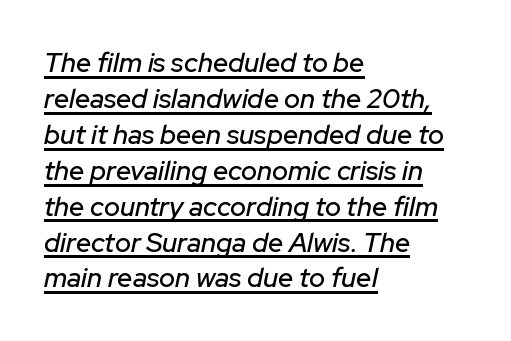
The image shows 27 px text type, italic (leaning right); set left-aligned, normal line spacing (1.33x), normal letter spacing, underlined.
